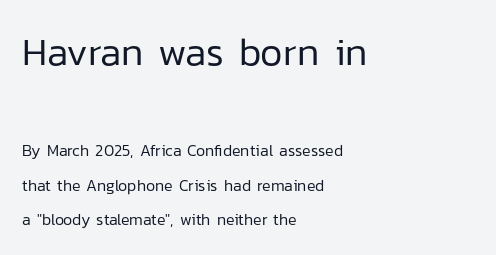
Q: Is the text bold? A: No.
Q: Is the text italic (slanted)? A: No, it is upright.
Q: Is the typeface a serif or a sans-serif typeface? A: Sans-serif.
Q: Is the text underlined? A: No.
Q: How is the paragraph aligned? A: Left-aligned.
Q: Is the spacing between letters normal or unusually wide? A: Normal.
Q: Is the spacing between lines tight, normal or loose? A: Loose.
Q: Which block of text is set in a larger size, the first (top) or the second (bottom)? A: The first (top) one.
Q: Width (condensed, normal, or wide)? A: Normal.
Q: Stroke contrast? A: Low.
Q: x-height? A: Medium.
Q: Monospaced? A: No.
